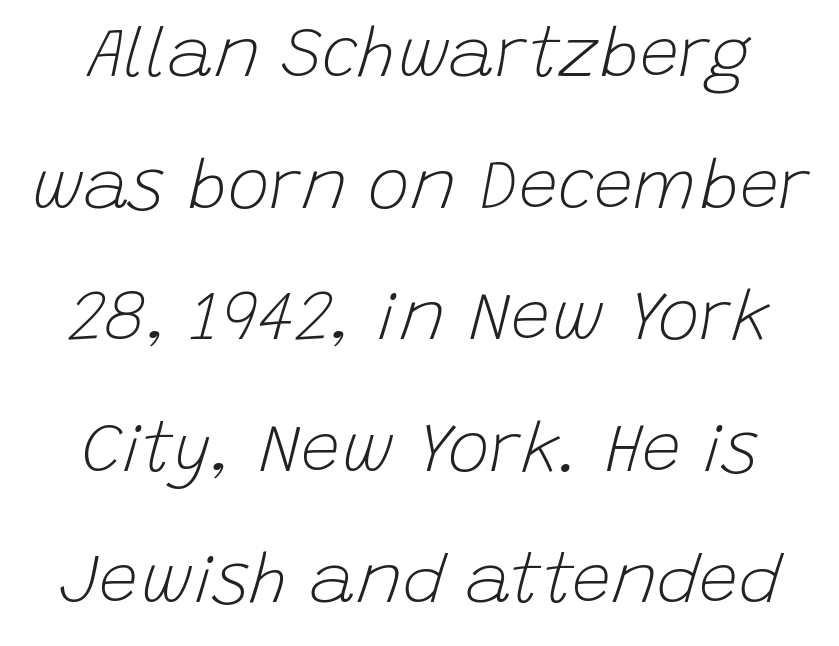
The image shows 70 px light type, italic (leaning right); set line spacing 1.88x, normal letter spacing, not underlined; low stroke contrast and a large x-height.
